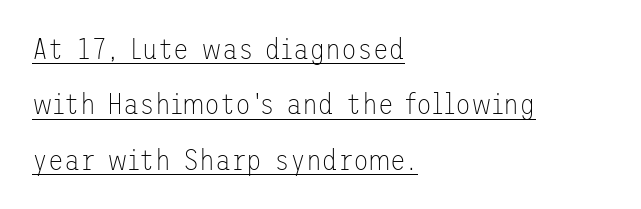
The image shows 29 px thin sans-serif type, upright; set left-aligned, loose line spacing (1.91x), normal letter spacing, underlined; low stroke contrast and a medium x-height.
